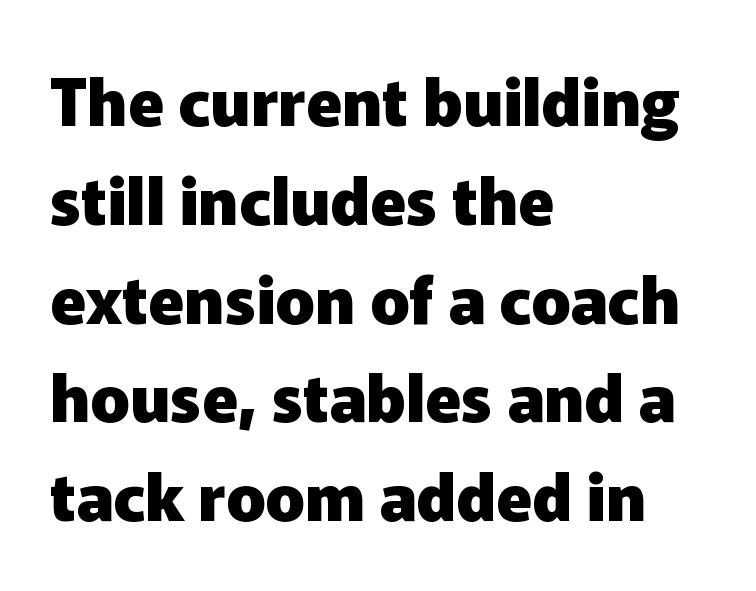
{"serif": "no", "italic": "no", "bold": "yes", "weight": "heavy", "width": "normal", "stroke_contrast": "low", "x_height": "medium", "monospaced": "no", "underline": "no", "align": "left", "line_spacing": "normal", "line_spacing_ratio": 1.52, "letter_spacing": "normal", "letter_spacing_em": 0.0, "glyph_px": 65}
